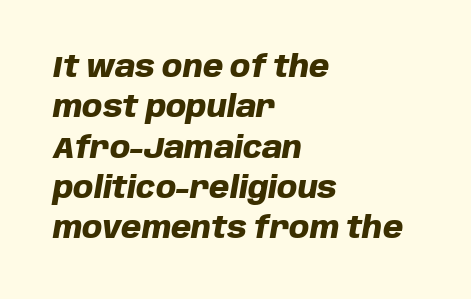
Q: Is the text bold? A: Yes.
Q: Is the text italic (slanted)? A: Yes, it leans right by about 10 degrees.
Q: Is the text underlined? A: No.
Q: How is the paragraph aligned? A: Left-aligned.
Q: Is the spacing between letters normal or unusually wide? A: Normal.
Q: Is the spacing between lines tight, normal or loose? A: Normal.
Q: Width (condensed, normal, or wide)? A: Normal.
Q: Stroke contrast? A: Low.
Q: x-height? A: Large.
Q: Monospaced? A: No.
